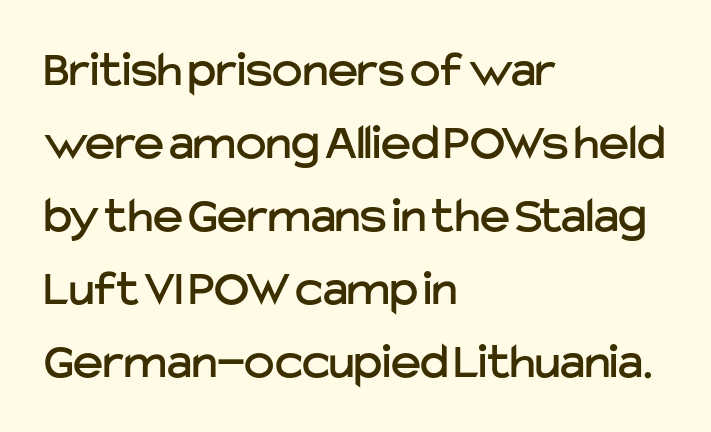
{"serif": "no", "italic": "no", "width": "normal", "stroke_contrast": "low", "x_height": "medium", "monospaced": "no", "underline": "no", "align": "left", "line_spacing": "normal", "line_spacing_ratio": 1.43, "letter_spacing": "normal", "letter_spacing_em": 0.0, "glyph_px": 51}
